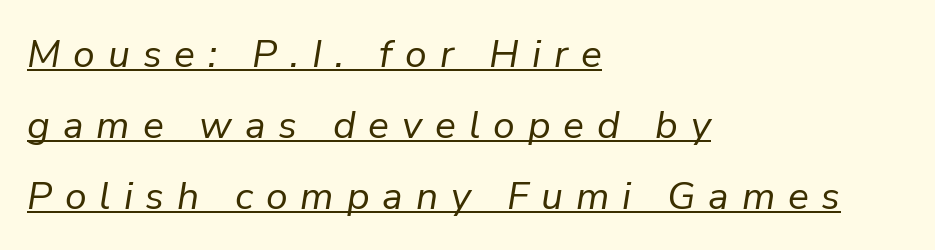
{"italic": "yes", "lean": "right", "slant_degrees": 9, "bold": "no", "weight": "regular", "width": "normal", "stroke_contrast": "low", "x_height": "medium", "monospaced": "no", "underline": "yes", "align": "left", "line_spacing_ratio": 1.82, "letter_spacing": "wide", "letter_spacing_em": 0.33, "glyph_px": 39}
